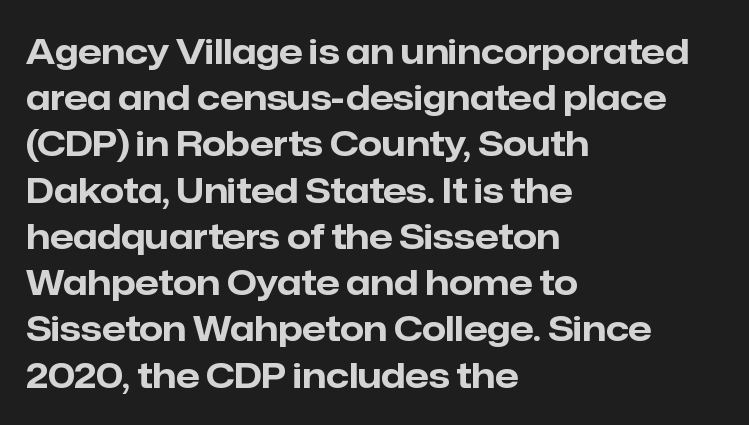
Q: Is the text bold? A: Yes.
Q: Is the text italic (slanted)? A: No, it is upright.
Q: Is the typeface a serif or a sans-serif typeface? A: Sans-serif.
Q: Is the text underlined? A: No.
Q: How is the paragraph aligned? A: Left-aligned.
Q: Is the spacing between letters normal or unusually wide? A: Normal.
Q: Is the spacing between lines tight, normal or loose? A: Normal.
Q: Width (condensed, normal, or wide)? A: Normal.
Q: Stroke contrast? A: Low.
Q: x-height? A: Medium.
Q: Monospaced? A: No.
